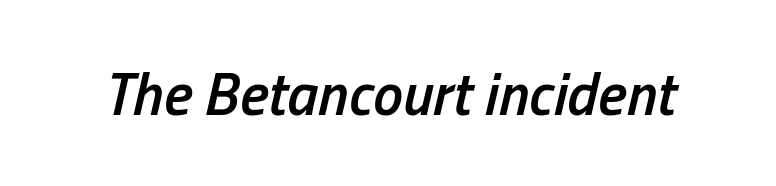
The image shows 60 px semibold, condensed type, italic (leaning right); set normal letter spacing, not underlined; low stroke contrast and a medium x-height.
